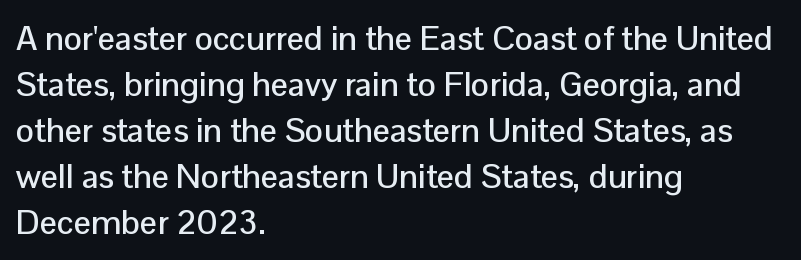
{"serif": "no", "italic": "no", "width": "normal", "stroke_contrast": "low", "x_height": "medium", "monospaced": "no", "underline": "no", "align": "left", "line_spacing": "normal", "line_spacing_ratio": 1.35, "letter_spacing": "normal", "letter_spacing_em": 0.0, "glyph_px": 34}
